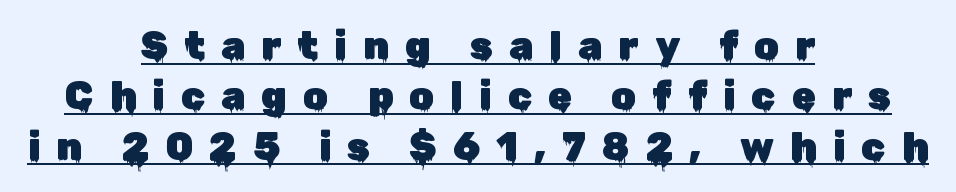
The letters advance in unequal steps, a hallmark of proportional type. Honestly, the letter spacing is so wide it's the main thing you notice. One glance says typical: line gaps are just what's usual. Caption: lettering with a line underneath.
